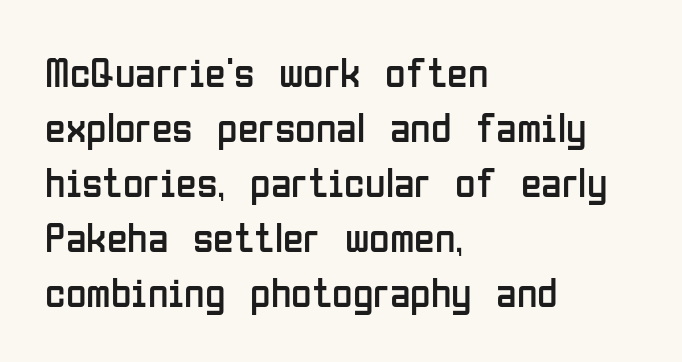
Notice how the passage keeps a crisp vertical edge on the left only. Is this a fixed-width face? No — the glyphs have proportional, varying widths. Tracking value appears to be zero — textbook default spacing. The area under the type is left untouched. This is sans-serif lettering, the kind often seen on screens and signage. Style check: upright.
